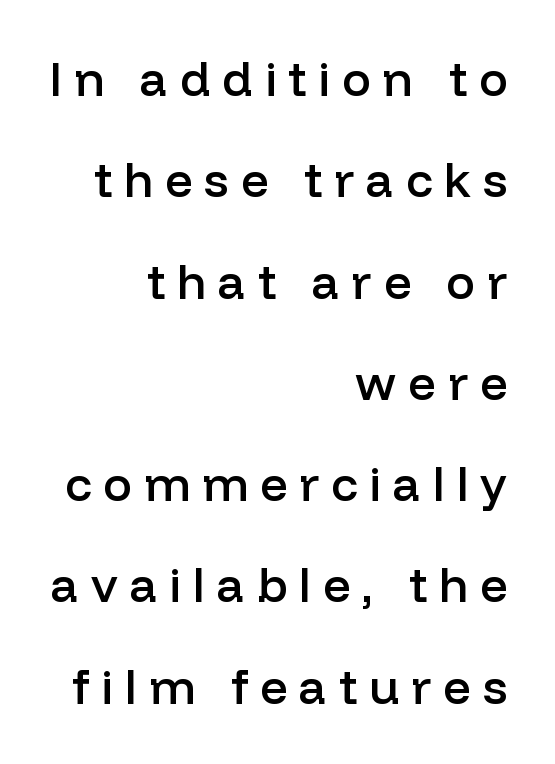
Moderately thickened strokes mark this as semibold type. The letters advance in unequal steps, a hallmark of proportional type. A roman cut, with each character standing at attention. Line ends are locked; line starts wander. The foot of each line stays bare and open. Horizontal bands of white between lines are thick stripes.
